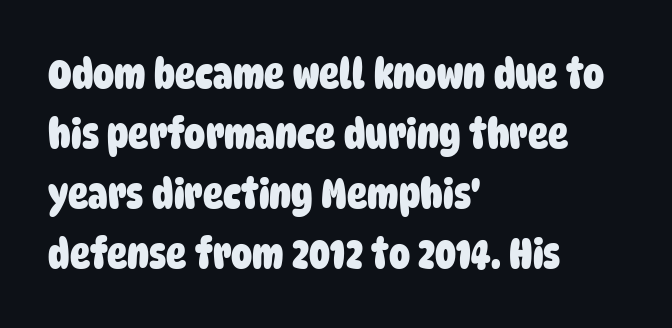
Q: Is the text bold? A: Yes.
Q: Is the typeface a serif or a sans-serif typeface? A: Sans-serif.
Q: Is the text underlined? A: No.
Q: How is the paragraph aligned? A: Left-aligned.
Q: Is the spacing between letters normal or unusually wide? A: Normal.
Q: Is the spacing between lines tight, normal or loose? A: Normal.
Q: Width (condensed, normal, or wide)? A: Condensed.
Q: Stroke contrast? A: Low.
Q: x-height? A: Large.
Q: Monospaced? A: No.
